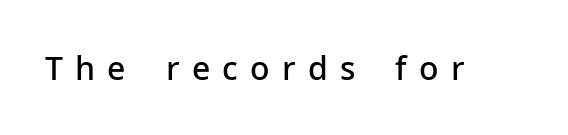
Its strokes are somewhat broadened, the hallmark of semibold type. Each letter keeps its own natural width here, so spacing adapts to shape. This rendering widens character spacing well past its baseline value. Each letter's strokes conclude bluntly, with no projecting serifs. A typesetter would mark this as roman, not italic. Words float on clear page, feet unadorned.
